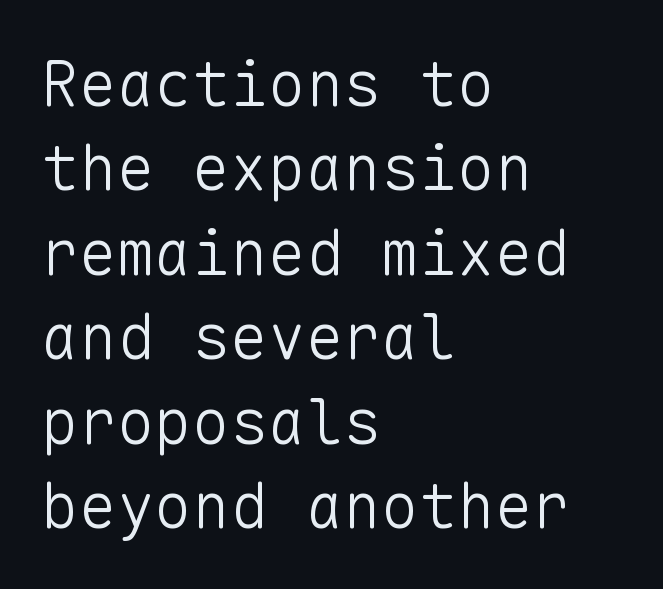
Heft: none added — not bold. When letters stand straight like this, we call the style roman or upright. Fixed-width glyphs throughout — classic coding-font behaviour. The passage shown has conventional tracking throughout. In terms of letterform style, serifs are entirely absent.
